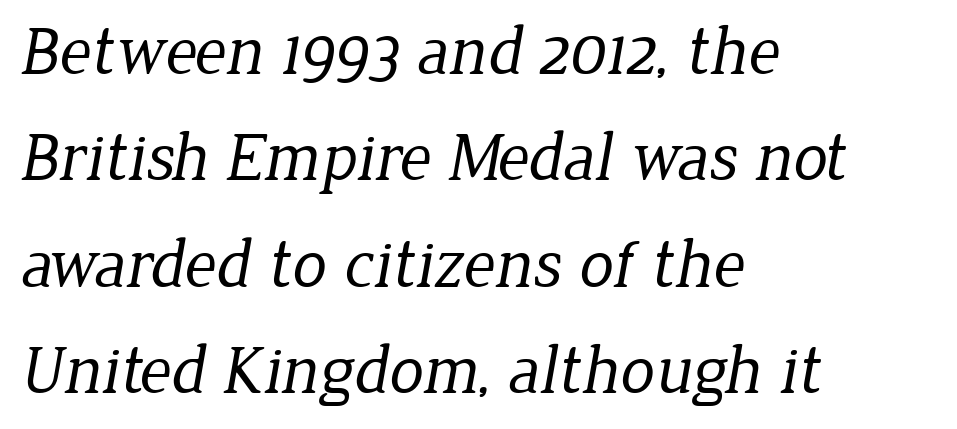
{"serif": "yes", "bold": "no", "weight": "regular", "width": "normal", "stroke_contrast": "low", "x_height": "medium", "monospaced": "no", "underline": "no", "align": "left", "line_spacing": "normal", "line_spacing_ratio": 1.54, "letter_spacing": "normal", "letter_spacing_em": 0.0, "glyph_px": 69}
